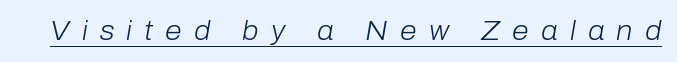
{"italic": "yes", "lean": "right", "slant_degrees": 10, "bold": "no", "underline": "yes", "letter_spacing": "wide", "letter_spacing_em": 0.45, "glyph_px": 27}
